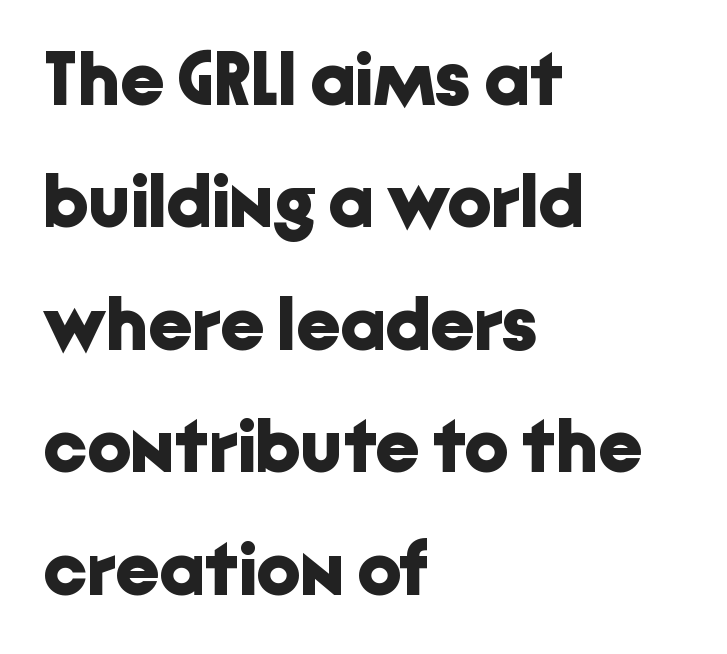
The image shows 77 px bold sans-serif type, upright; set left-aligned, normal line spacing (1.59x), normal letter spacing, not underlined; low stroke contrast and a medium x-height.
